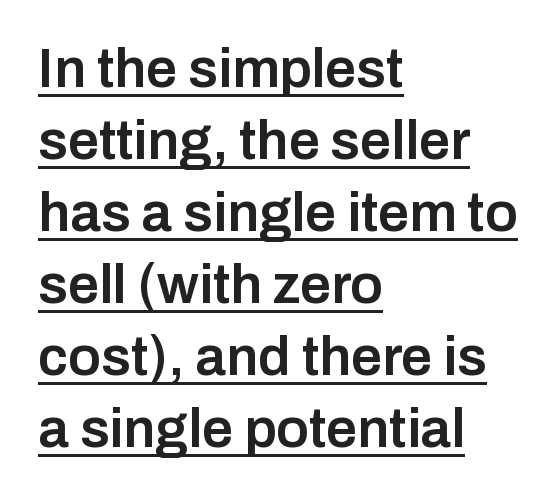
The image shows 55 px semibold sans-serif type, upright; set left-aligned, normal line spacing (1.31x), normal letter spacing, underlined; low stroke contrast and a medium x-height.
